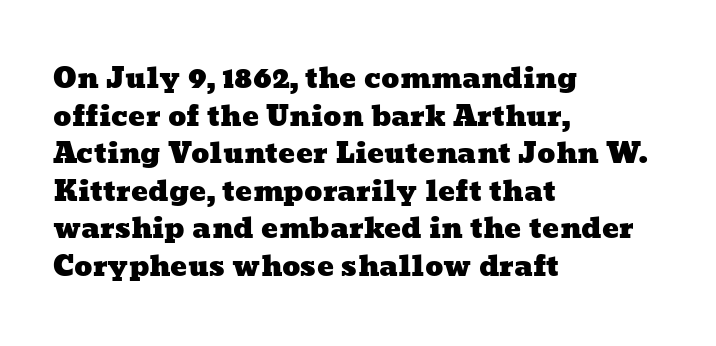
{"width": "wide", "stroke_contrast": "low", "x_height": "medium", "monospaced": "no", "underline": "no", "align": "left", "line_spacing": "normal", "line_spacing_ratio": 1.34, "letter_spacing": "normal", "letter_spacing_em": 0.0, "glyph_px": 28}
